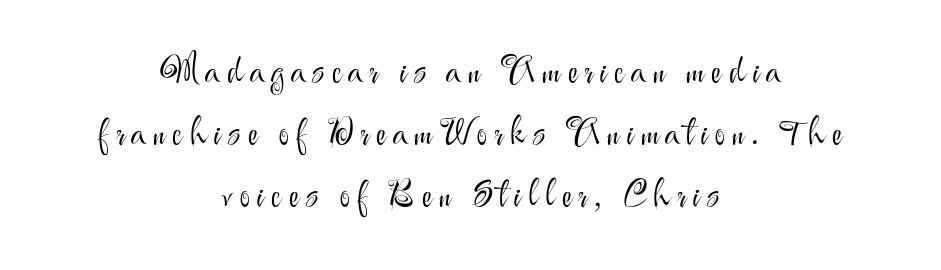
Q: Is the text bold? A: No.
Q: Is the typeface a serif or a sans-serif typeface? A: Sans-serif.
Q: Is the text underlined? A: No.
Q: How is the paragraph aligned? A: Centered.
Q: Width (condensed, normal, or wide)? A: Normal.
Q: Stroke contrast? A: Medium.
Q: x-height? A: Small.
Q: Monospaced? A: No.
